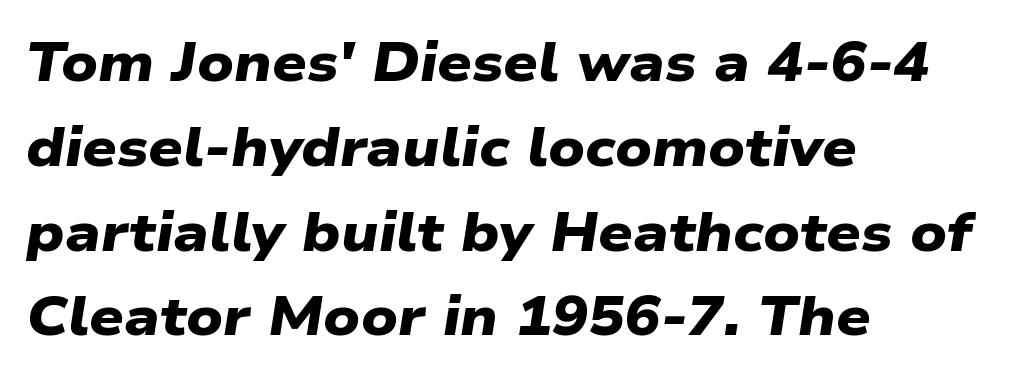
The image shows 54 px heavy, wide sans-serif type; set left-aligned, normal line spacing (1.57x), normal letter spacing, not underlined; low stroke contrast and a medium x-height.
